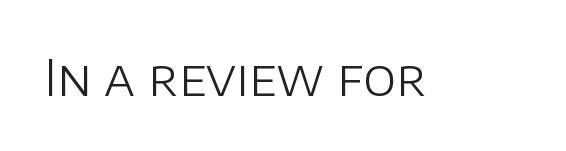
This rendering leaves character spacing at its baseline value. The area under the type is left untouched. No extra ink here — the face is not bold. The face used here is a sans, in the tradition of grotesques and geometrics.
